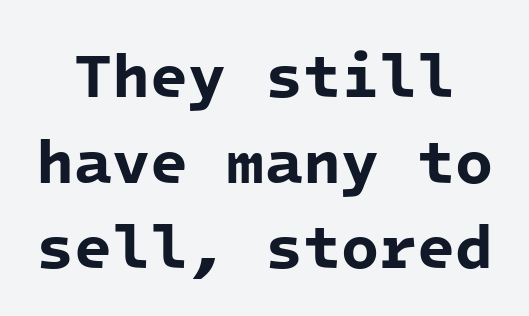
The block of text has a typical density, with ordinary space between rows. Are there feet on the stems? There aren't — it's a sans. Does extra space separate the letters? No, they use regular spacing. The font is running at its bold setting.
